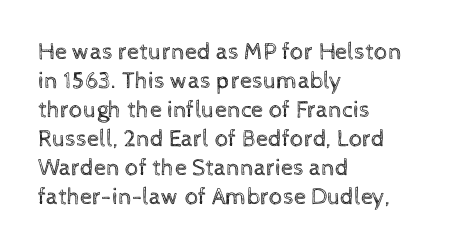
The strokes carry an ordinary text weight at most. Default kerning and tracking; the words read as compact shapes. The gap between lines stays unmarked. Does the lettering tilt? It doesn't — this is upright.
